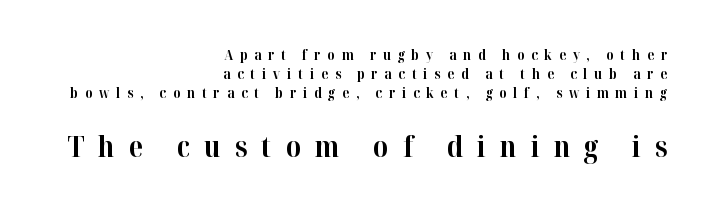
The specimen omits any rule beneath the text block's lines. Alignment: flush right. The tracking jumps out immediately: characters are airy and widely separated. The specimen reads as upright at a glance. Horizontal bands of white between lines are of average thickness.
